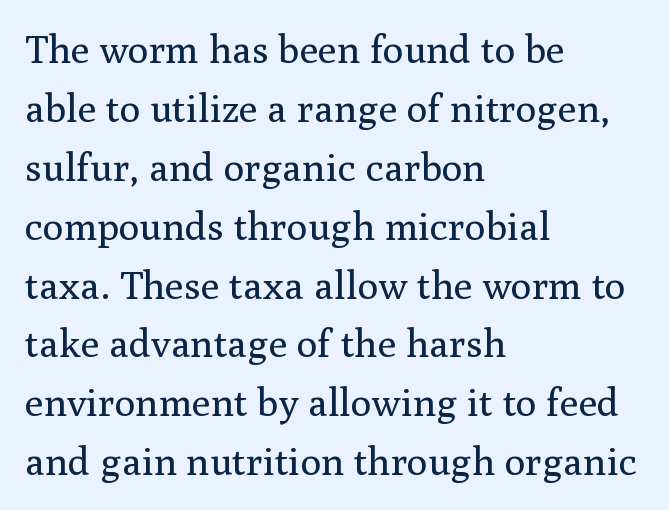
Q: Is the text bold? A: No.
Q: Is the text italic (slanted)? A: No, it is upright.
Q: Is the typeface a serif or a sans-serif typeface? A: Serif.
Q: Is the text underlined? A: No.
Q: How is the paragraph aligned? A: Left-aligned.
Q: Is the spacing between letters normal or unusually wide? A: Normal.
Q: Is the spacing between lines tight, normal or loose? A: Normal.
Q: Width (condensed, normal, or wide)? A: Normal.
Q: Stroke contrast? A: Medium.
Q: x-height? A: Medium.
Q: Monospaced? A: No.
